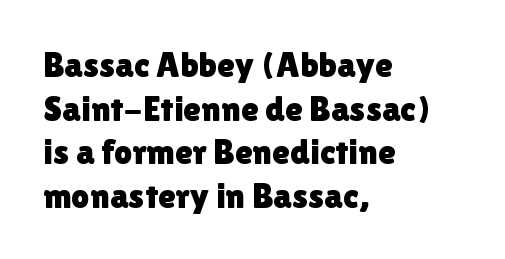
{"serif": "no", "italic": "no", "width": "normal", "x_height": "medium", "monospaced": "no", "underline": "no", "align": "left", "line_spacing_ratio": 1.21, "letter_spacing": "normal", "letter_spacing_em": 0.0, "glyph_px": 36}
